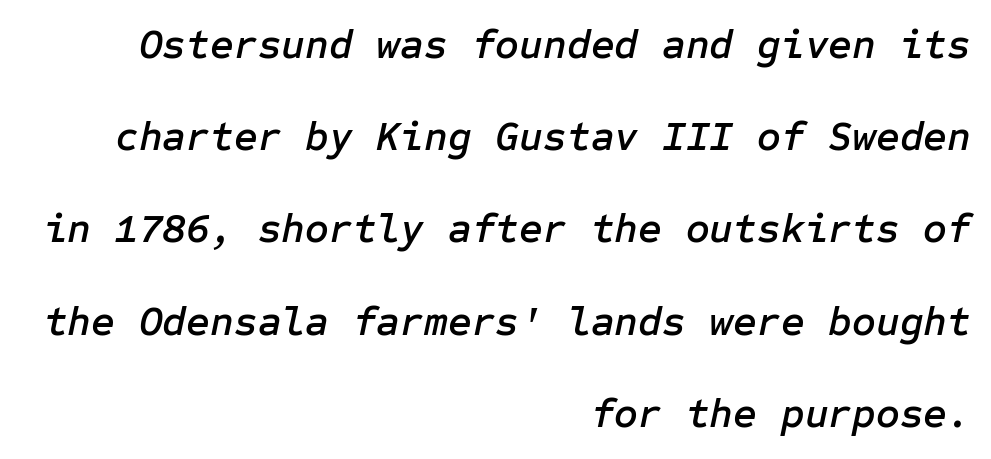
The image shows 41 px text type, italic (leaning right); set right-aligned, loose line spacing (2.25x), normal letter spacing, not underlined; low stroke contrast and a medium x-height.
